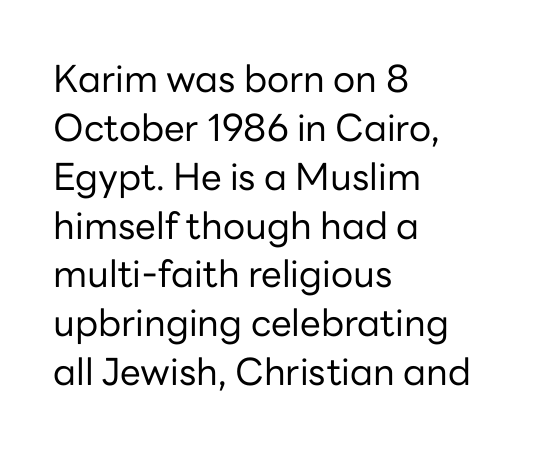
The type is set solid horizontally, with unmodified tracking. The words here are not underlined. A typesetter would call this leading conventional body-copy spacing. No heavy texture on the line: the type isn't bold. These lines are rendered in a variable-pitch font. Typographically, this falls in the sans-serif category.
